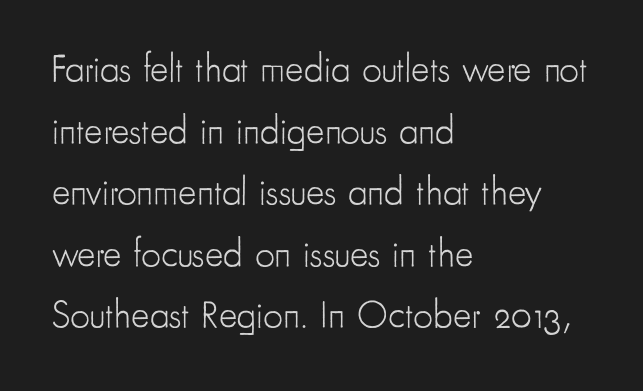
Looks like regular typesetting: each glyph gets only the width it needs. A typesetter would call this leading conventional body-copy spacing. Vertical strokes here are truly vertical. The zone under the glyphs is completely vacant. Observe the ordinary spacing: letters are neighbours, not strangers.
